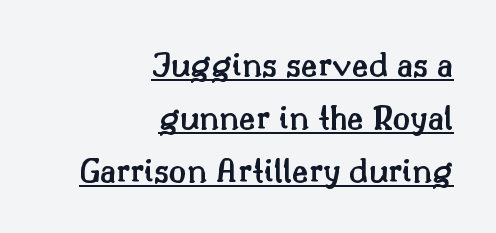
The image shows 36 px semibold serif type, upright; set right-aligned, normal line spacing (1.47x), normal letter spacing, underlined; medium stroke contrast and a small x-height.
